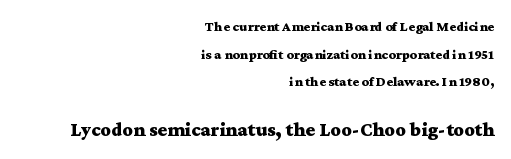
Q: Is the text bold? A: Yes.
Q: Is the text italic (slanted)? A: No, it is upright.
Q: Is the text underlined? A: No.
Q: How is the paragraph aligned? A: Right-aligned.
Q: Is the spacing between letters normal or unusually wide? A: Normal.
Q: Is the spacing between lines tight, normal or loose? A: Loose.
Q: Which block of text is set in a larger size, the first (top) or the second (bottom)? A: The second (bottom) one.
